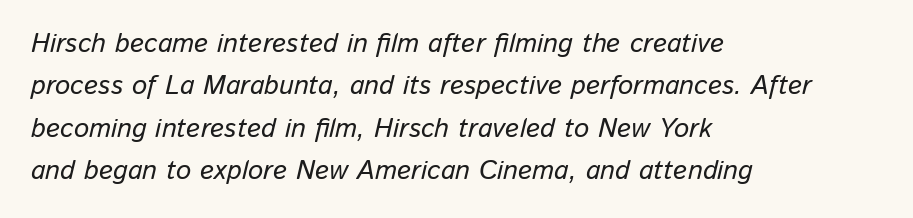
{"italic": "yes", "lean": "right", "slant_degrees": 13, "underline": "no", "align": "left", "line_spacing": "normal", "line_spacing_ratio": 1.57, "letter_spacing": "normal", "letter_spacing_em": 0.0, "glyph_px": 27}
